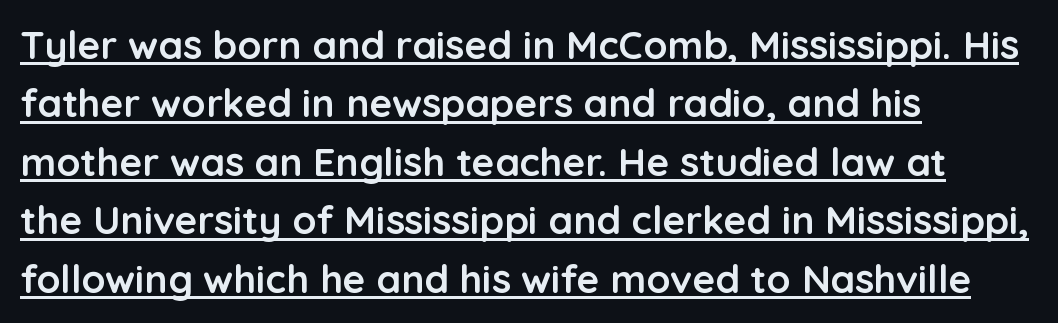
{"serif": "no", "italic": "no", "bold": "yes", "weight": "semibold", "width": "normal", "stroke_contrast": "low", "x_height": "medium", "monospaced": "no", "underline": "yes", "align": "left", "line_spacing": "normal", "line_spacing_ratio": 1.5, "letter_spacing": "normal", "letter_spacing_em": 0.0, "glyph_px": 39}
